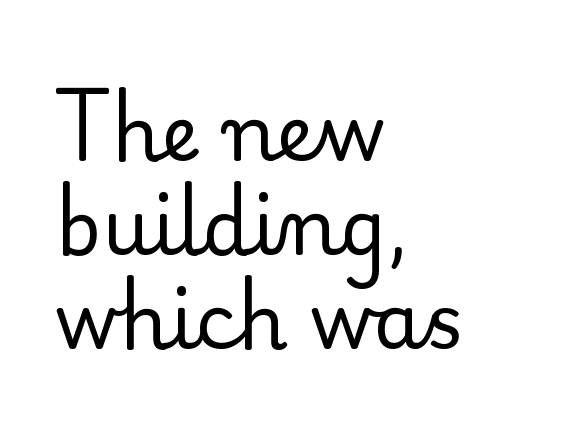
Nobody touched the tracking dial on this one. Does the lettering tilt? It doesn't — this is upright. Is the type heavy? It reads as light-to-regular instead. No word sits above an underline.
